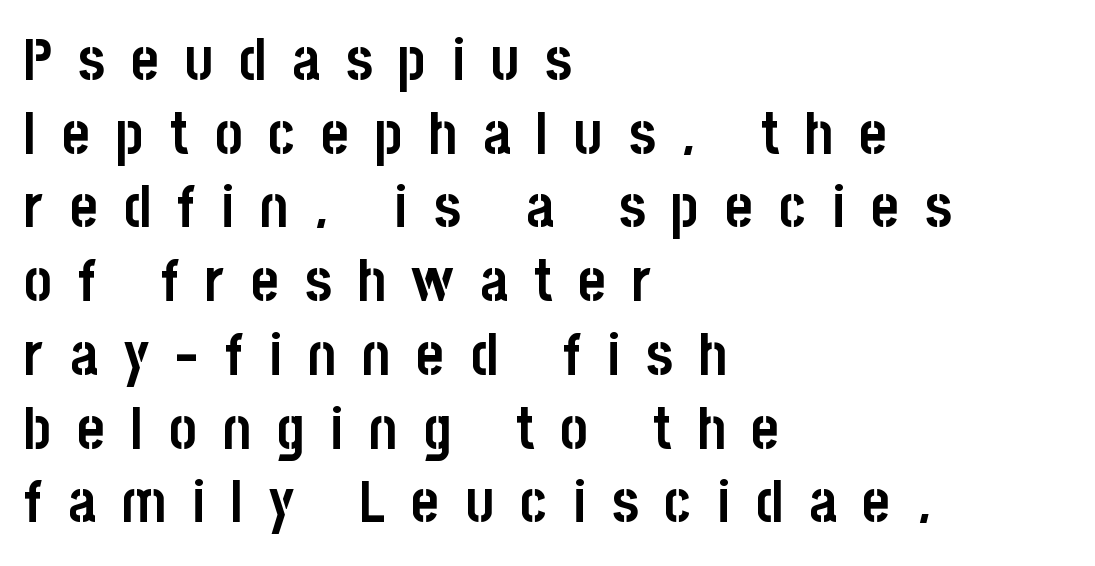
{"serif": "no", "italic": "no", "bold": "yes", "weight": "semibold", "width": "condensed", "stroke_contrast": "low", "x_height": "large", "monospaced": "no", "underline": "no", "align": "left", "line_spacing": "normal", "line_spacing_ratio": 1.25, "letter_spacing": "wide", "letter_spacing_em": 0.44, "glyph_px": 59}
